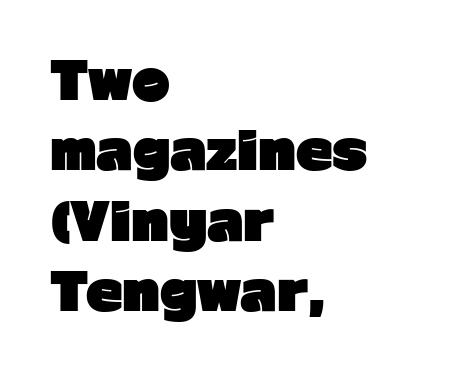
The image shows 51 px heavy sans-serif type, upright; set left-aligned, normal line spacing (1.38x), normal letter spacing, not underlined; low stroke contrast and a medium x-height.
